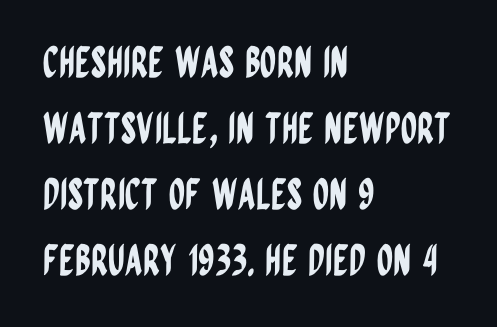
The image shows 42 px condensed sans-serif type, upright; set left-aligned, normal line spacing (1.57x), normal letter spacing, not underlined; low stroke contrast and a large x-height.
